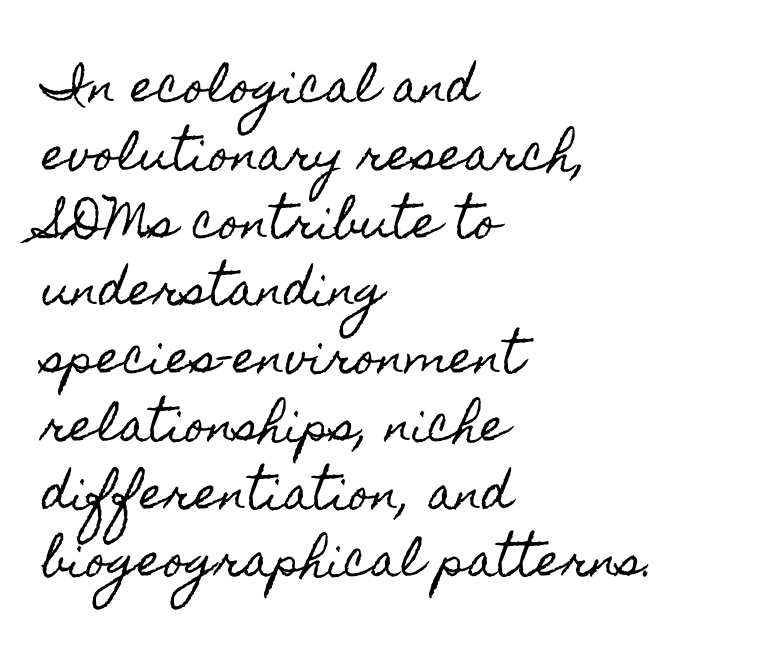
The image shows 44 px condensed type; set left-aligned, normal line spacing (1.54x), normal letter spacing, not underlined; a small x-height.
